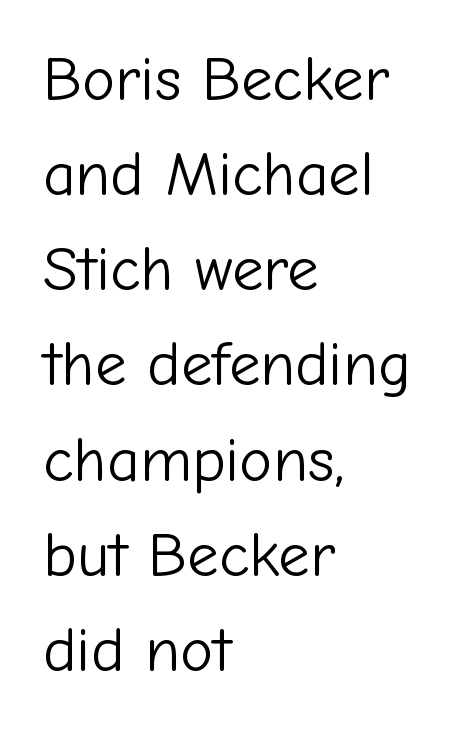
Q: Is the text bold? A: No.
Q: Is the text italic (slanted)? A: No, it is upright.
Q: Is the typeface a serif or a sans-serif typeface? A: Sans-serif.
Q: Is the text underlined? A: No.
Q: How is the paragraph aligned? A: Left-aligned.
Q: Is the spacing between letters normal or unusually wide? A: Normal.
Q: Is the spacing between lines tight, normal or loose? A: Normal.
Q: Width (condensed, normal, or wide)? A: Normal.
Q: Stroke contrast? A: Low.
Q: x-height? A: Medium.
Q: Monospaced? A: No.
